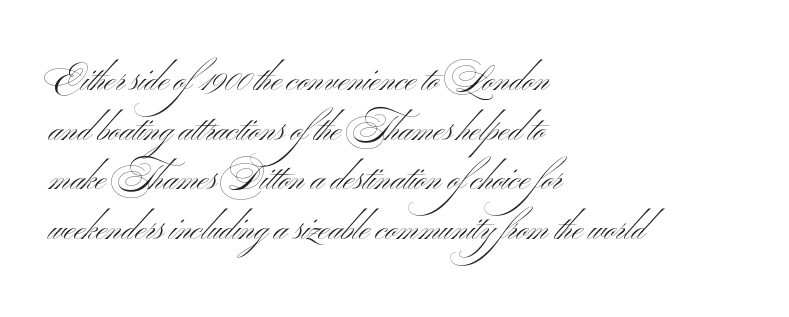
{"serif": "no", "bold": "no", "weight": "light", "width": "wide", "stroke_contrast": "medium", "x_height": "small", "monospaced": "no", "underline": "no", "align": "left", "line_spacing": "normal", "line_spacing_ratio": 1.42, "letter_spacing": "normal", "letter_spacing_em": 0.0, "glyph_px": 35}
